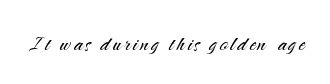
{"bold": "no", "underline": "no", "glyph_px": 26}
